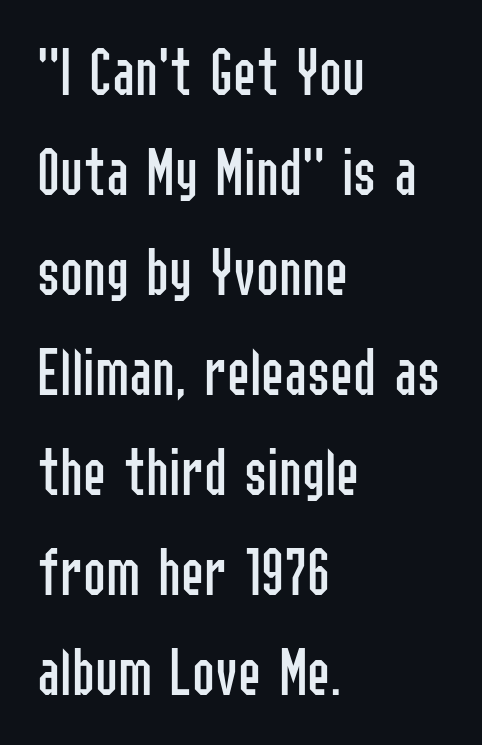
Q: Is the text bold? A: No.
Q: Is the text italic (slanted)? A: No, it is upright.
Q: Is the typeface a serif or a sans-serif typeface? A: Sans-serif.
Q: Is the text underlined? A: No.
Q: How is the paragraph aligned? A: Left-aligned.
Q: Is the spacing between letters normal or unusually wide? A: Normal.
Q: Is the spacing between lines tight, normal or loose? A: Normal.
Q: Width (condensed, normal, or wide)? A: Condensed.
Q: Stroke contrast? A: Low.
Q: x-height? A: Medium.
Q: Monospaced? A: No.
